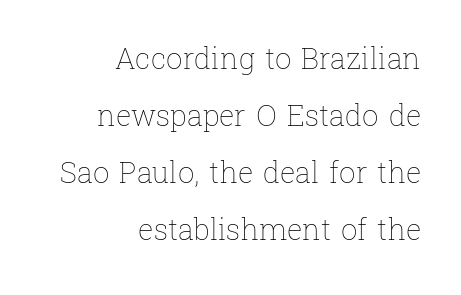
The image shows 29 px thin type, upright; set right-aligned, loose line spacing (1.96x), normal letter spacing, not underlined; low stroke contrast and a medium x-height.
